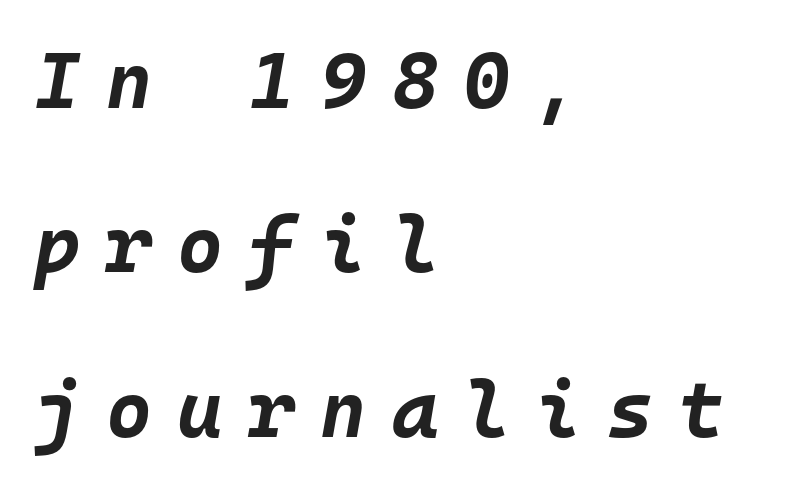
The lettering tilts uniformly, giving the passage an italic look. Pretty heavy lettering here — definitely bold. The words here are not underlined. The passage is arranged the way most books set body copy — flush left. Is there much room between lines? Yes — plenty of vertical air separates them. The horizontal fit of the characters is loose and conspicuously gappy.
